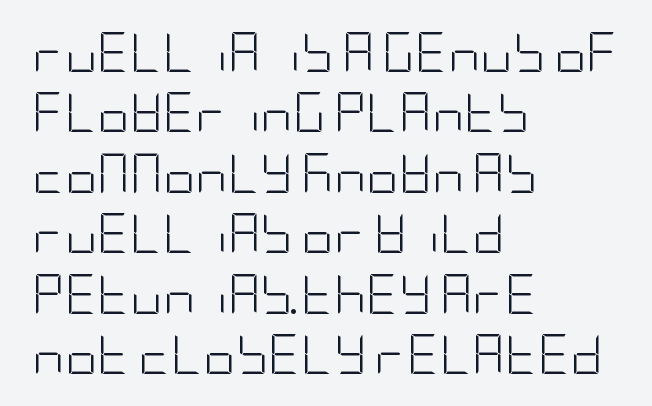
The image shows 40 px light, condensed sans-serif type, upright; set left-aligned, normal line spacing (1.51x), normal letter spacing, not underlined; low stroke contrast and a large x-height.
